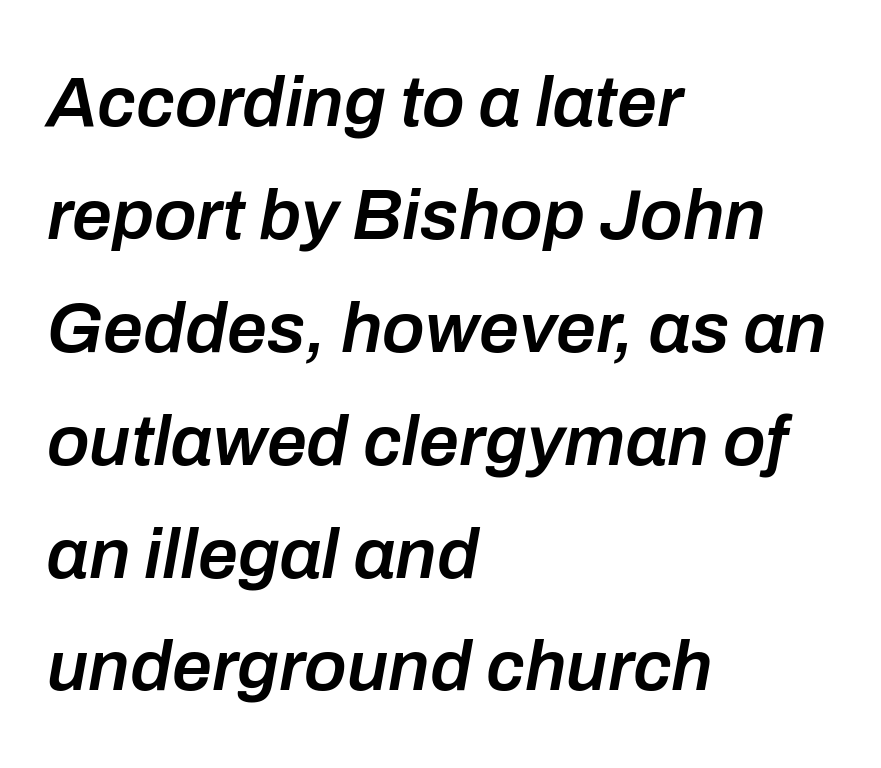
Q: Is the text bold? A: Semi-bold.
Q: Is the text italic (slanted)? A: Yes, it leans right by about 10 degrees.
Q: Is the text underlined? A: No.
Q: How is the paragraph aligned? A: Left-aligned.
Q: Is the spacing between letters normal or unusually wide? A: Normal.
Q: Is the spacing between lines tight, normal or loose? A: Normal.
Q: Width (condensed, normal, or wide)? A: Normal.
Q: Stroke contrast? A: Low.
Q: x-height? A: Medium.
Q: Monospaced? A: No.
